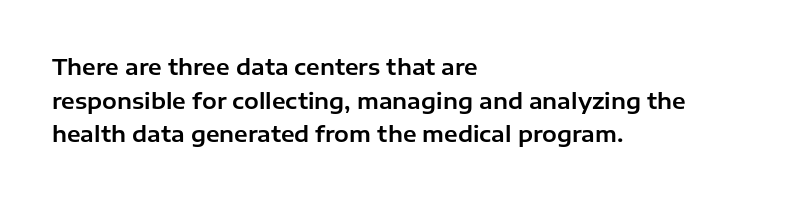
Q: Is the text italic (slanted)? A: No, it is upright.
Q: Is the text underlined? A: No.
Q: How is the paragraph aligned? A: Left-aligned.
Q: Is the spacing between letters normal or unusually wide? A: Normal.
Q: Is the spacing between lines tight, normal or loose? A: Normal.
